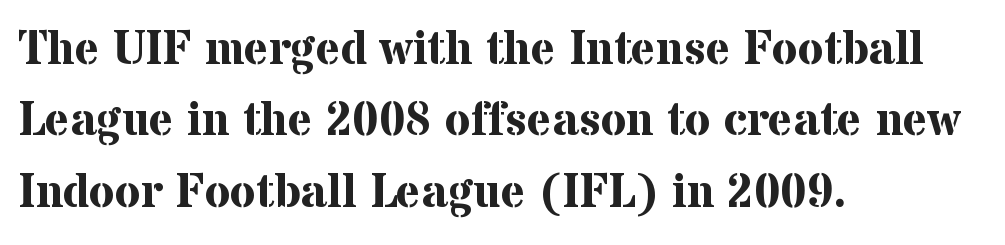
Q: Is the text bold? A: Yes.
Q: Is the text italic (slanted)? A: No, it is upright.
Q: Is the typeface a serif or a sans-serif typeface? A: Serif.
Q: Is the text underlined? A: No.
Q: How is the paragraph aligned? A: Left-aligned.
Q: Is the spacing between letters normal or unusually wide? A: Normal.
Q: Is the spacing between lines tight, normal or loose? A: Normal.
Q: Width (condensed, normal, or wide)? A: Normal.
Q: Stroke contrast? A: Medium.
Q: x-height? A: Medium.
Q: Monospaced? A: No.
